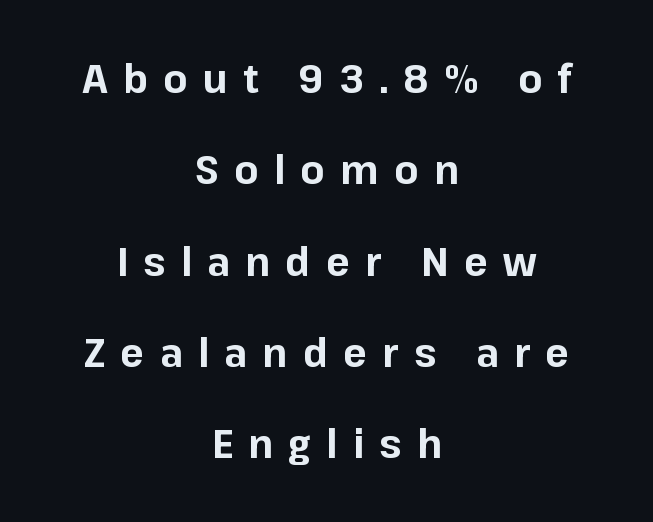
Horizontal alignment here is central, giving a formal, balanced look. You can tell it's not italic because the verticals are truly vertical. There is plenty of visible air inserted between adjacent glyphs. The designer went with a sans here, leaving each stem footless. Plain, unruled lines of type.
